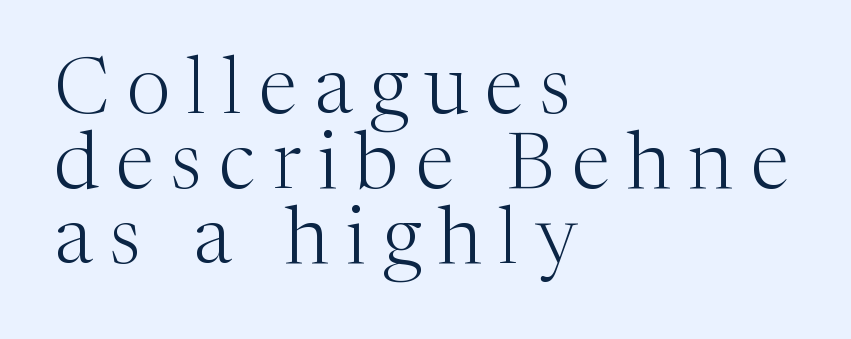
{"serif": "yes", "italic": "no", "bold": "no", "weight": "light", "width": "normal", "stroke_contrast": "medium", "x_height": "medium", "monospaced": "no", "underline": "no", "align": "left", "line_spacing": "tight", "line_spacing_ratio": 0.95, "letter_spacing": "wide", "letter_spacing_em": 0.22, "glyph_px": 79}
